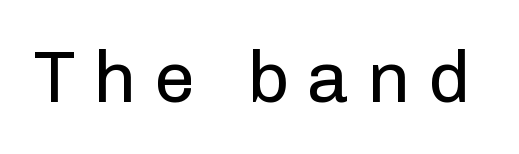
{"serif": "no", "italic": "no", "bold": "no", "weight": "regular", "width": "normal", "stroke_contrast": "low", "x_height": "medium", "monospaced": "no", "underline": "no", "letter_spacing": "wide", "letter_spacing_em": 0.24, "glyph_px": 73}
